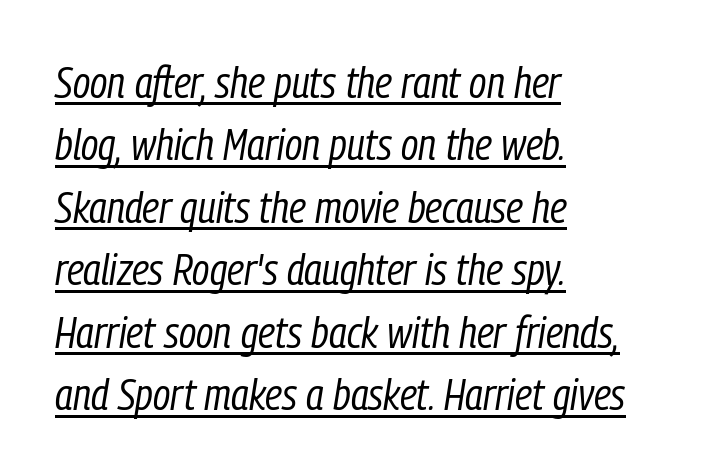
The image shows 44 px regular-weight, condensed type, italic (leaning right); set left-aligned, normal line spacing (1.42x), normal letter spacing, underlined; low stroke contrast and a medium x-height.
